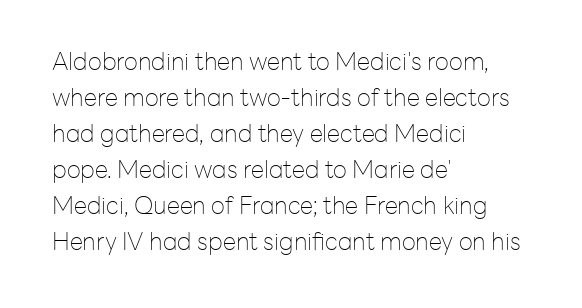
{"italic": "no", "bold": "no", "underline": "no", "align": "left", "line_spacing": "normal", "line_spacing_ratio": 1.5, "letter_spacing": "normal", "letter_spacing_em": 0.0, "glyph_px": 24}
